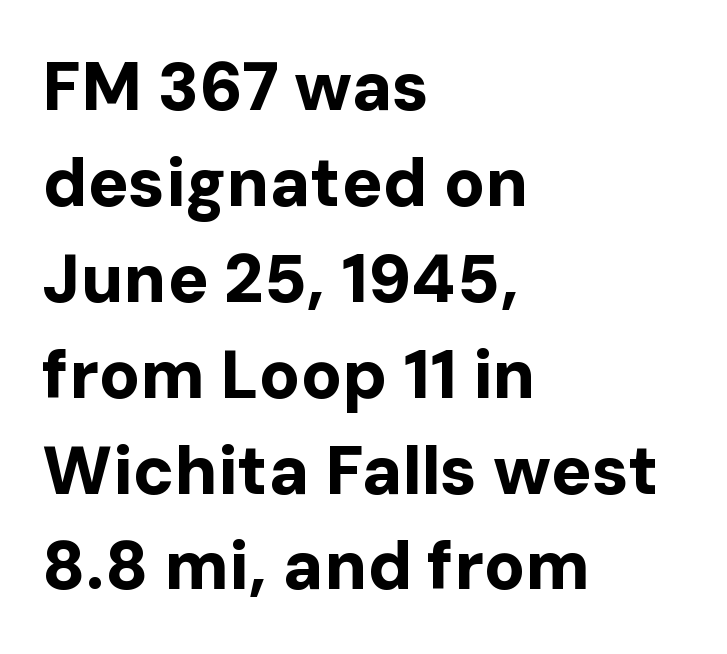
The image shows 68 px bold sans-serif type, upright; set left-aligned, normal line spacing (1.41x), normal letter spacing, not underlined; low stroke contrast and a medium x-height.
